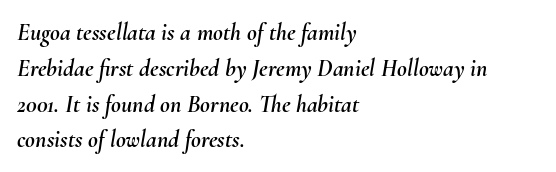
Q: Is the text italic (slanted)? A: Yes, it leans right by about 10 degrees.
Q: Is the text underlined? A: No.
Q: How is the paragraph aligned? A: Left-aligned.
Q: Is the spacing between letters normal or unusually wide? A: Normal.
Q: Is the spacing between lines tight, normal or loose? A: Normal.
